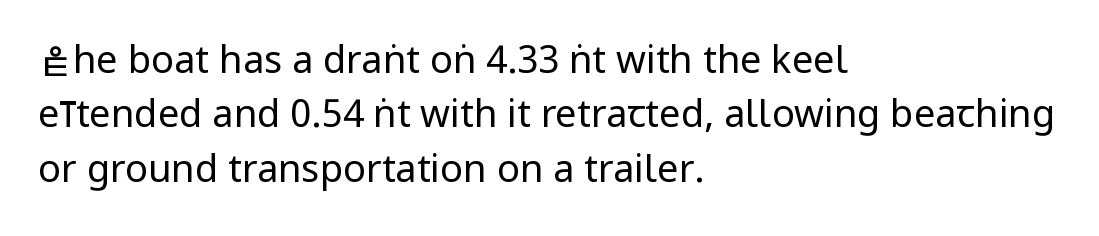
Q: Is the text bold? A: No.
Q: Is the text italic (slanted)? A: No, it is upright.
Q: Is the typeface a serif or a sans-serif typeface? A: Sans-serif.
Q: Is the text underlined? A: No.
Q: How is the paragraph aligned? A: Left-aligned.
Q: Is the spacing between letters normal or unusually wide? A: Normal.
Q: Is the spacing between lines tight, normal or loose? A: Normal.
Q: Width (condensed, normal, or wide)? A: Condensed.
Q: Stroke contrast? A: Low.
